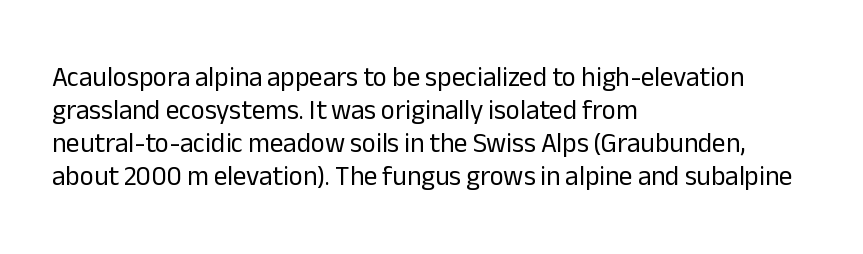
{"italic": "no", "bold": "no", "underline": "no", "align": "left", "line_spacing_ratio": 1.22, "letter_spacing": "normal", "letter_spacing_em": 0.0, "glyph_px": 27}
